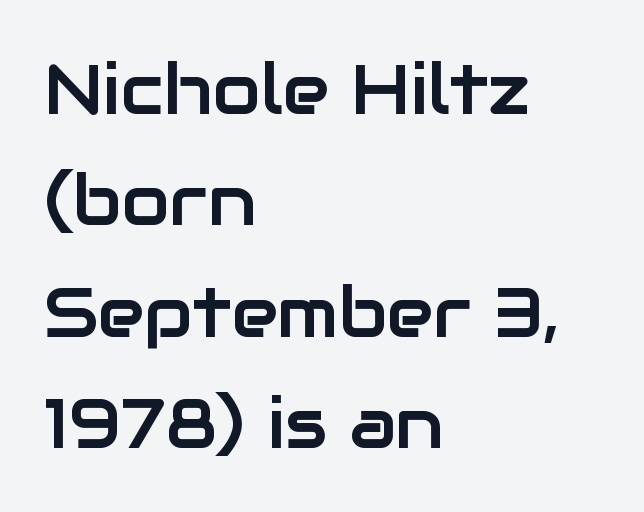
Q: Is the text italic (slanted)? A: No, it is upright.
Q: Is the typeface a serif or a sans-serif typeface? A: Sans-serif.
Q: Is the text underlined? A: No.
Q: How is the paragraph aligned? A: Left-aligned.
Q: Is the spacing between letters normal or unusually wide? A: Normal.
Q: Is the spacing between lines tight, normal or loose? A: Normal.
Q: Width (condensed, normal, or wide)? A: Normal.
Q: Stroke contrast? A: Low.
Q: x-height? A: Medium.
Q: Monospaced? A: No.
